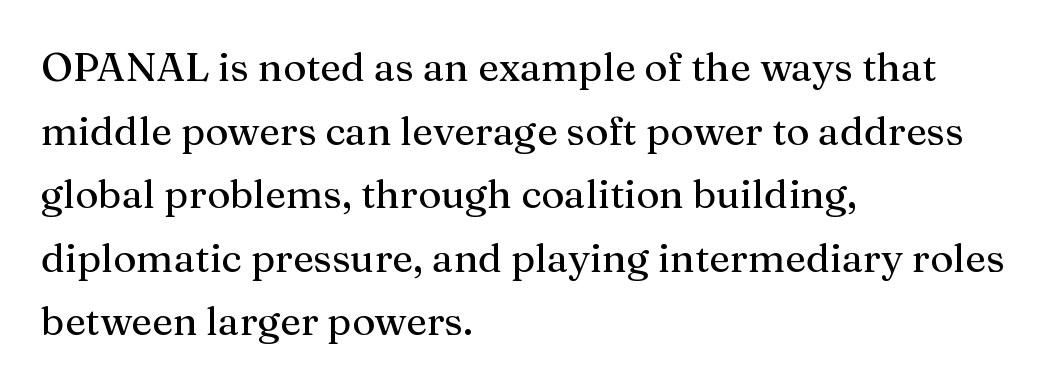
{"serif": "yes", "italic": "no", "width": "normal", "stroke_contrast": "medium", "x_height": "medium", "monospaced": "no", "underline": "no", "align": "left", "line_spacing": "normal", "line_spacing_ratio": 1.59, "letter_spacing": "normal", "letter_spacing_em": 0.0, "glyph_px": 40}
